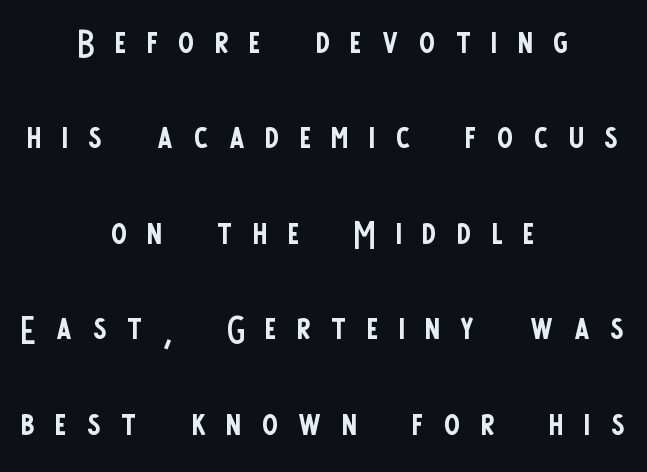
The image shows 47 px regular-weight, condensed sans-serif type, upright; set centered, loose line spacing (2.03x), unusually wide letter spacing (+0.44 em), not underlined; low stroke contrast and a large x-height.
